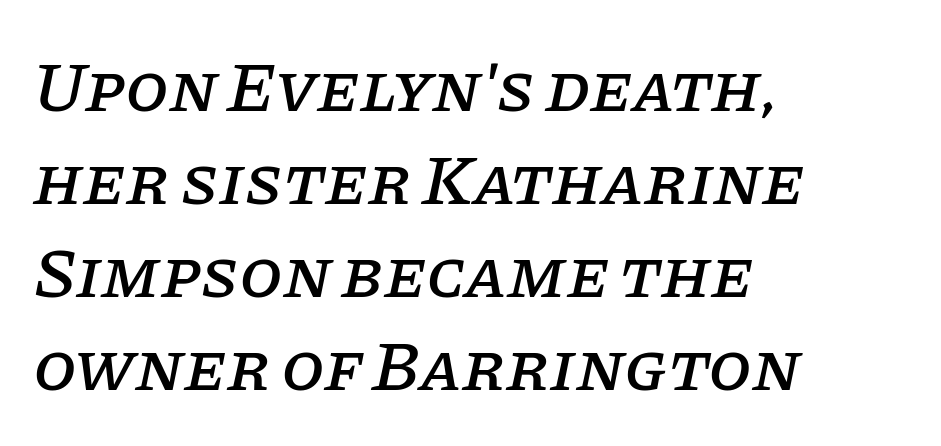
Q: Is the text italic (slanted)? A: Yes, it leans right by about 11 degrees.
Q: Is the typeface a serif or a sans-serif typeface? A: Serif.
Q: Is the text underlined? A: No.
Q: How is the paragraph aligned? A: Left-aligned.
Q: Is the spacing between letters normal or unusually wide? A: Normal.
Q: Is the spacing between lines tight, normal or loose? A: Normal.
Q: Width (condensed, normal, or wide)? A: Normal.
Q: Stroke contrast? A: Low.
Q: x-height? A: Large.
Q: Monospaced? A: No.
